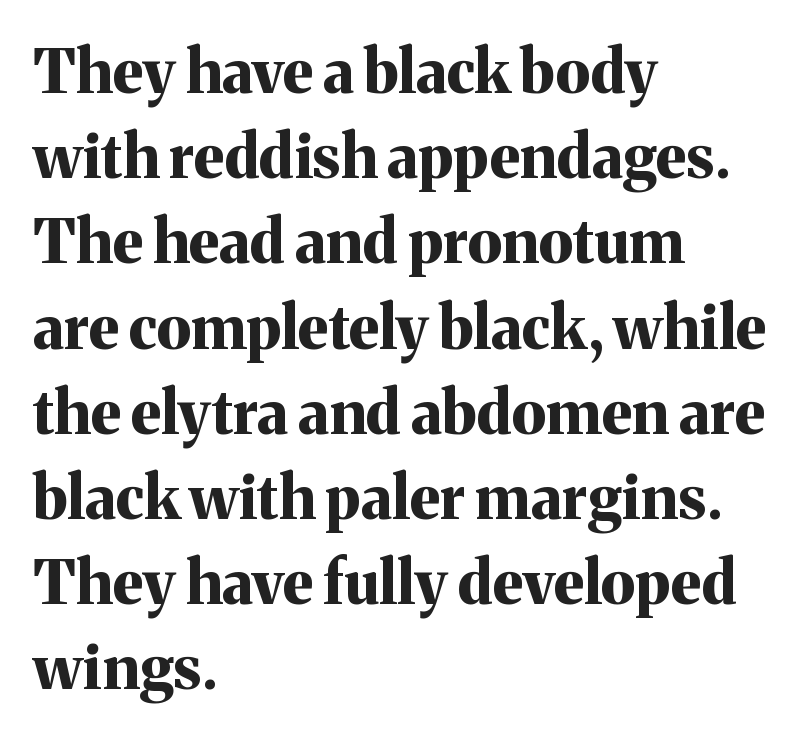
Font category for this specimen: serif. Default kerning and tracking; the words read as compact shapes. The lettering stays uniformly vertical, giving the passage a roman look. Leading: standard. Check the space under the baseline: it is left empty.
